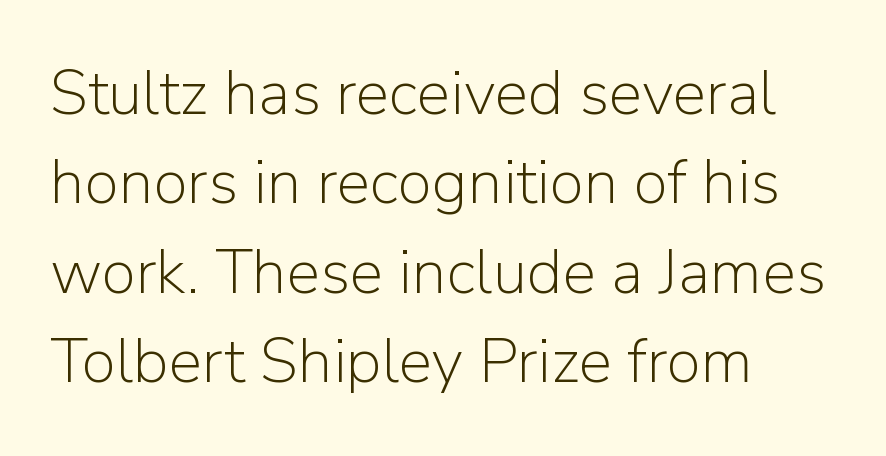
Is this a fixed-width face? No — the glyphs have proportional, varying widths. Nothing heavy about these letters — not bold at all. The font family rendered here belongs to the sans-serif group. The gap between lines stays unmarked.
